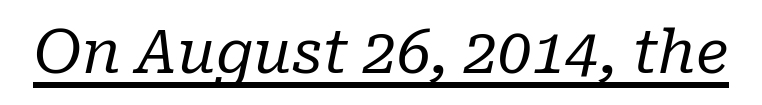
Q: Is the text bold? A: No.
Q: Is the text italic (slanted)? A: Yes, it leans right by about 10 degrees.
Q: Is the typeface a serif or a sans-serif typeface? A: Serif.
Q: Is the text underlined? A: Yes.
Q: Is the spacing between letters normal or unusually wide? A: Normal.
Q: Width (condensed, normal, or wide)? A: Normal.
Q: Stroke contrast? A: Low.
Q: x-height? A: Medium.
Q: Monospaced? A: No.
